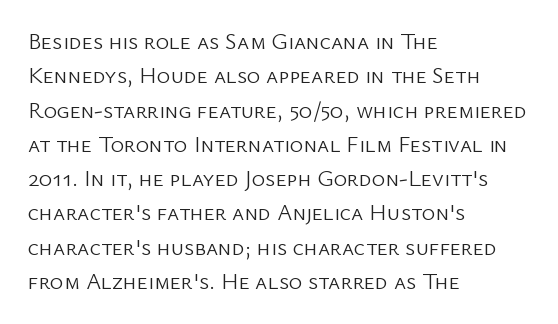
The vertical gap from one line to the next is medium. These lines were composed using upright roman letters. Horizontal alignment here is leftward, the default for most running prose. The gaps between neighbouring characters are ordinary and unremarkable. Weight: regular or lighter.
